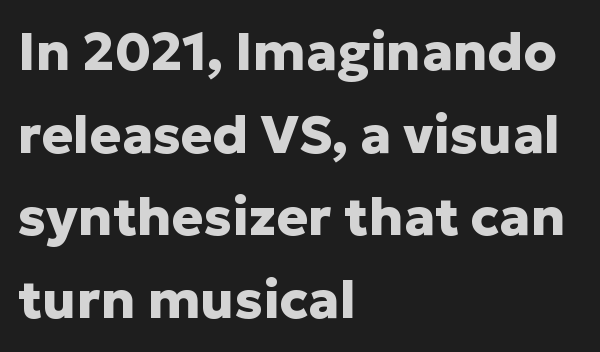
The image shows 53 px heavy sans-serif type, upright; set left-aligned, normal line spacing (1.56x), normal letter spacing, not underlined; low stroke contrast and a medium x-height.
